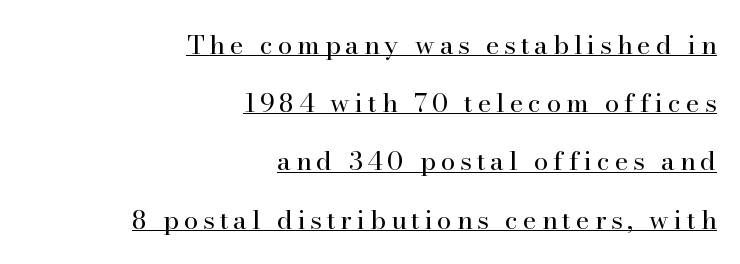
This sample carries an underscore along the baseline area. Typeset ragged left — the right edge is the straight one. Italic: no, the glyphs are upright roman. Think standard paragraph weight, or any step lighter than that.
